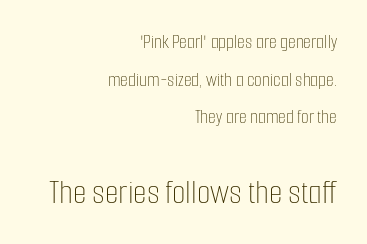
{"italic": "no", "bold": "no", "weight": "thin", "width": "condensed", "stroke_contrast": "low", "x_height": "medium", "monospaced": "no", "underline": "no", "align": "right", "line_spacing_ratio": 1.88, "letter_spacing": "normal", "letter_spacing_em": 0.0, "larger_block": "second", "size_ratio": 1.75, "glyph_px": 35}
